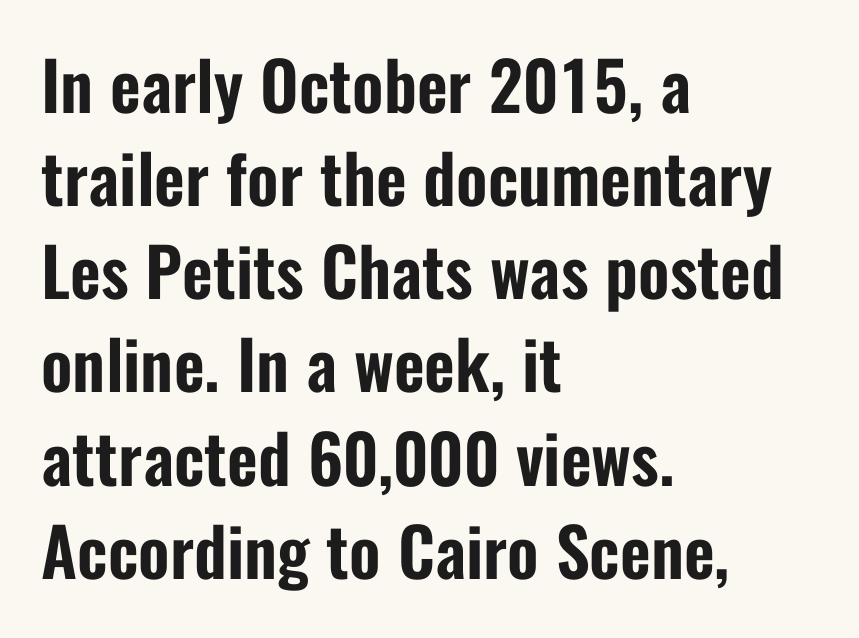
The image shows 67 px condensed sans-serif type, upright; set left-aligned, normal line spacing (1.39x), normal letter spacing, not underlined; low stroke contrast and a medium x-height.
